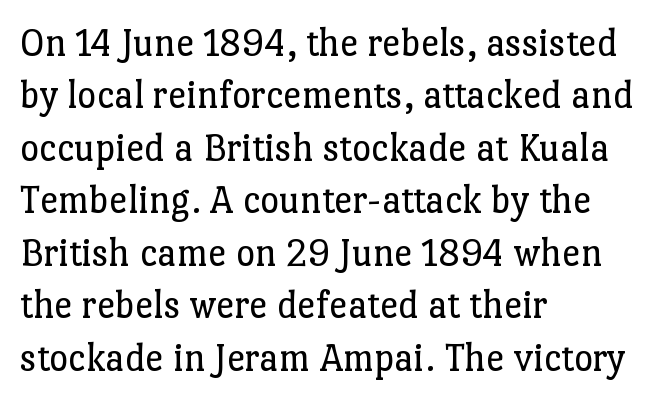
Q: Is the text bold? A: No.
Q: Is the text italic (slanted)? A: No, it is upright.
Q: Is the typeface a serif or a sans-serif typeface? A: Serif.
Q: Is the text underlined? A: No.
Q: How is the paragraph aligned? A: Left-aligned.
Q: Is the spacing between letters normal or unusually wide? A: Normal.
Q: Is the spacing between lines tight, normal or loose? A: Normal.
Q: Width (condensed, normal, or wide)? A: Normal.
Q: Stroke contrast? A: Low.
Q: x-height? A: Medium.
Q: Monospaced? A: No.
